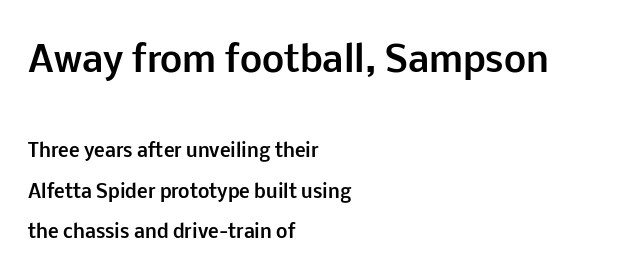
The image shows 35 px bold sans-serif type, upright; set left-aligned, loose line spacing (2.24x), normal letter spacing, not underlined; the first (top) block is 1.94x larger; low stroke contrast and a medium x-height.
